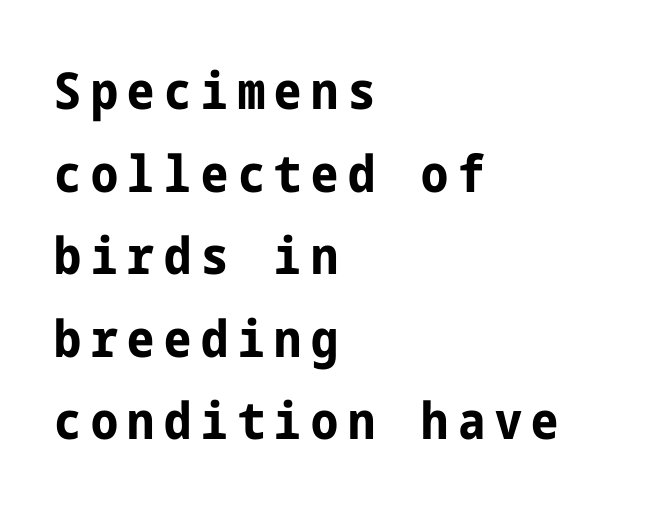
{"serif": "no", "italic": "no", "bold": "yes", "weight": "bold", "width": "condensed", "stroke_contrast": "low", "x_height": "medium", "underline": "no", "align": "left", "line_spacing": "normal", "line_spacing_ratio": 1.62, "glyph_px": 51}
